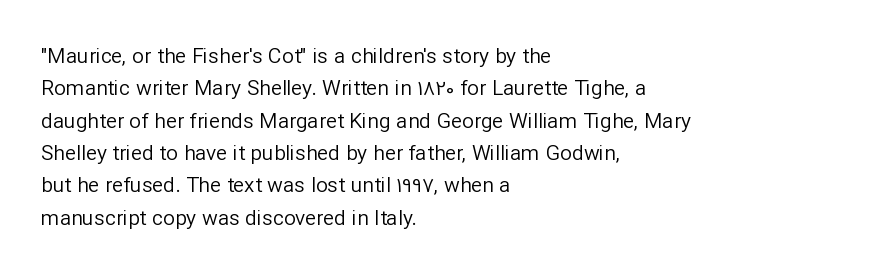
The image shows 21 px text type, upright; set left-aligned, normal line spacing (1.54x), normal letter spacing, not underlined.
